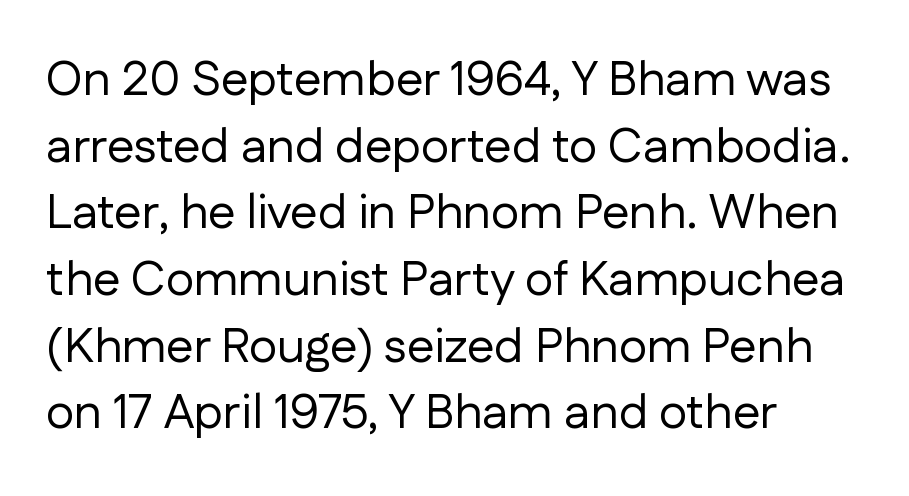
Stem width sits at or under what a default text font uses. What kind of face is this? One without serifs — a sans. Check the space under the baseline: it is left empty. The axis of the letterforms is exactly vertical.
